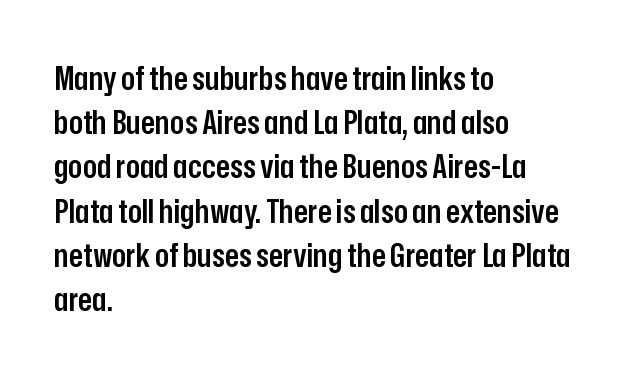
Letterform terminals end flat and unadorned throughout the passage. Glance below the letters and you will spot only blank space. This rendering leaves character spacing at its baseline value. These words are printed semibold, heavier than regular yet not bold. The lines in this sample share a left origin and differ only in where they stop.
